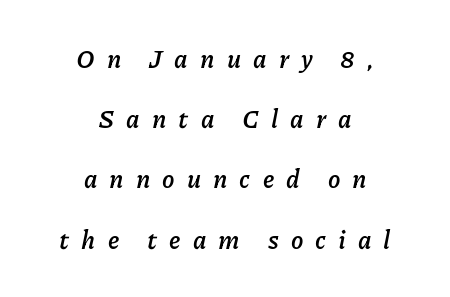
Q: Is the text bold? A: Yes.
Q: Is the text italic (slanted)? A: Yes, it leans right by about 11 degrees.
Q: Is the text underlined? A: No.
Q: How is the paragraph aligned? A: Centered.
Q: Is the spacing between letters normal or unusually wide? A: Unusually wide.
Q: Is the spacing between lines tight, normal or loose? A: Loose.
